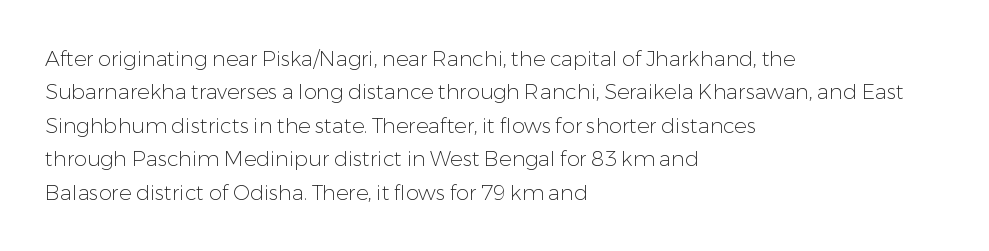
{"italic": "no", "bold": "no", "underline": "no", "align": "left", "line_spacing": "normal", "line_spacing_ratio": 1.59, "letter_spacing": "normal", "letter_spacing_em": 0.0, "glyph_px": 21}
